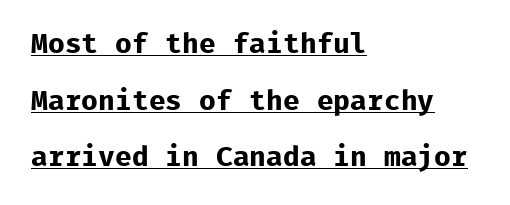
The image shows 28 px bold sans-serif type, upright, monospaced; set left-aligned, loose line spacing (2.02x), normal letter spacing, underlined; low stroke contrast and a medium x-height.
